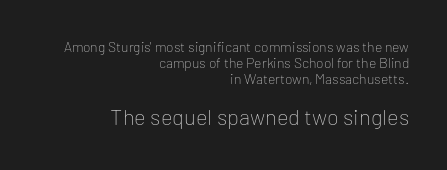
Q: Is the text bold? A: No.
Q: Is the text italic (slanted)? A: No, it is upright.
Q: Is the text underlined? A: No.
Q: How is the paragraph aligned? A: Right-aligned.
Q: Is the spacing between letters normal or unusually wide? A: Normal.
Q: Is the spacing between lines tight, normal or loose? A: Tight.
Q: Which block of text is set in a larger size, the first (top) or the second (bottom)? A: The second (bottom) one.
